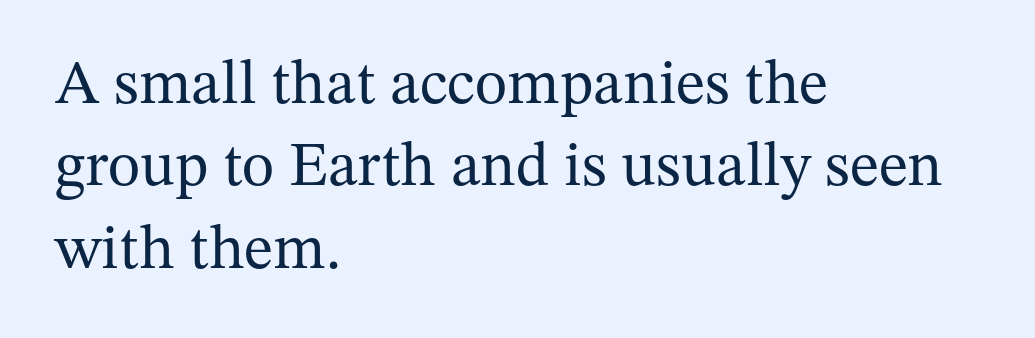
The lines sit at an ordinary, default distance from one another. Clear beneath every line of the passage. Do the letters lean? They stand straight. Serif or sans? Serif — the stroke terminals have little feet.
